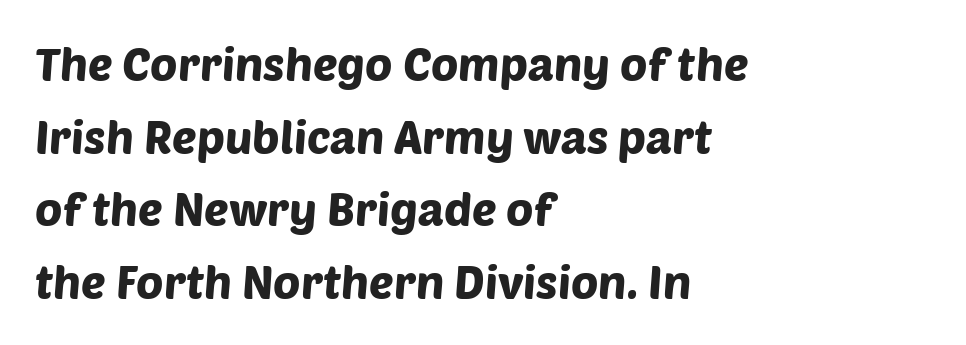
Q: Is the typeface a serif or a sans-serif typeface? A: Sans-serif.
Q: Is the text underlined? A: No.
Q: How is the paragraph aligned? A: Left-aligned.
Q: Is the spacing between letters normal or unusually wide? A: Normal.
Q: Is the spacing between lines tight, normal or loose? A: Normal.
Q: Width (condensed, normal, or wide)? A: Normal.
Q: Stroke contrast? A: Low.
Q: x-height? A: Large.
Q: Monospaced? A: No.
